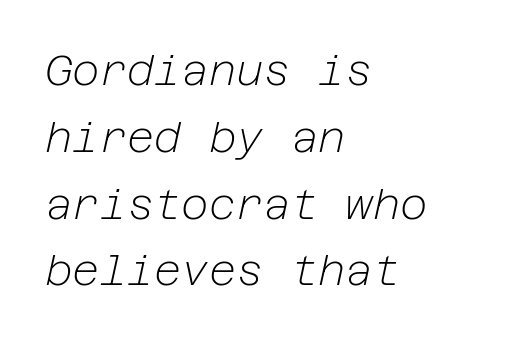
This reads as an unemphasized weight, regular at the heaviest. Line spacing here is normal. All the whitespace from short lines collects on the right. Emphasis-style slanted type is in use. No extra tracking has been applied to these lines. The strip under each line holds only bare page.
